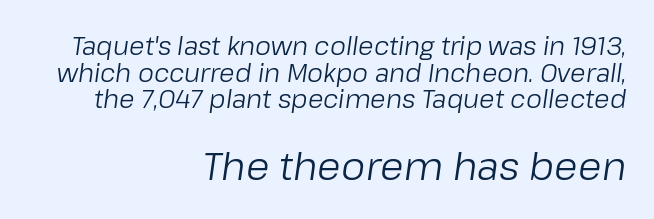
Q: Is the text bold? A: No.
Q: Is the text italic (slanted)? A: Yes, it leans right by about 8 degrees.
Q: Is the text underlined? A: No.
Q: How is the paragraph aligned? A: Right-aligned.
Q: Is the spacing between letters normal or unusually wide? A: Normal.
Q: Is the spacing between lines tight, normal or loose? A: Tight.
Q: Which block of text is set in a larger size, the first (top) or the second (bottom)? A: The second (bottom) one.
Q: Width (condensed, normal, or wide)? A: Normal.
Q: Stroke contrast? A: Low.
Q: x-height? A: Medium.
Q: Monospaced? A: No.
